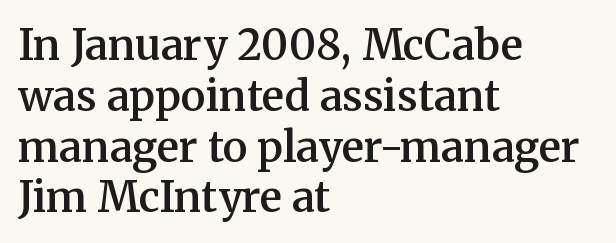
Q: Is the text bold? A: Semi-bold.
Q: Is the text italic (slanted)? A: No, it is upright.
Q: Is the typeface a serif or a sans-serif typeface? A: Serif.
Q: Is the text underlined? A: No.
Q: How is the paragraph aligned? A: Left-aligned.
Q: Is the spacing between letters normal or unusually wide? A: Normal.
Q: Width (condensed, normal, or wide)? A: Normal.
Q: Stroke contrast? A: Medium.
Q: x-height? A: Medium.
Q: Monospaced? A: No.
